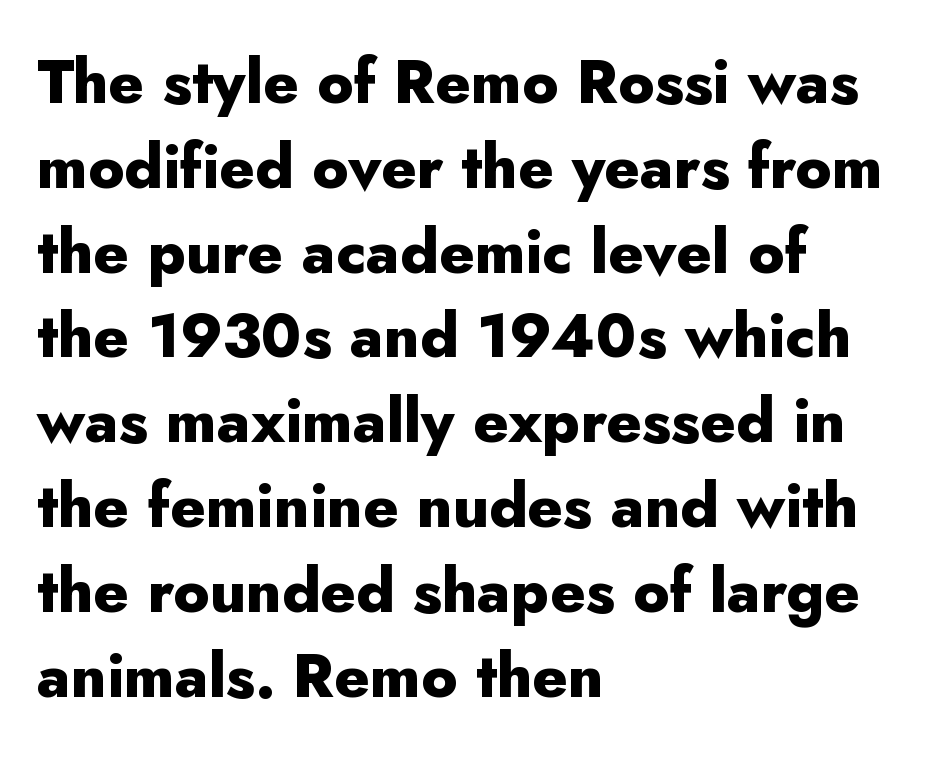
Q: Is the text bold? A: Yes.
Q: Is the text italic (slanted)? A: No, it is upright.
Q: Is the typeface a serif or a sans-serif typeface? A: Sans-serif.
Q: Is the text underlined? A: No.
Q: How is the paragraph aligned? A: Left-aligned.
Q: Is the spacing between letters normal or unusually wide? A: Normal.
Q: Is the spacing between lines tight, normal or loose? A: Normal.
Q: Width (condensed, normal, or wide)? A: Normal.
Q: Stroke contrast? A: Low.
Q: x-height? A: Small.
Q: Monospaced? A: No.
